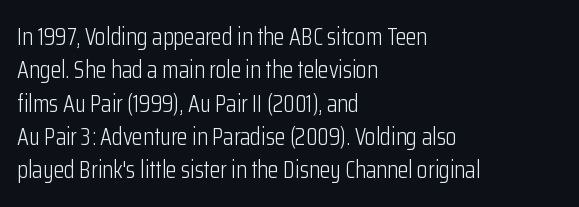
The letterforms sit at book weight or below. Posture: straight, roman, zero tilt. Tracking value appears to be zero — textbook default spacing. The passage shown stacks its lines at a standard gap. Is the block centered? No — it sits flush against the left margin. The foot of each line stays bare and open.
